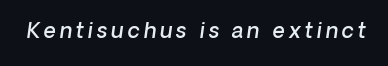
There's an unmistakable incline to the writing here. Compared with an ordinary text face, these strokes are moderately heavier — a semibold. Has an underline been added? It has not.
